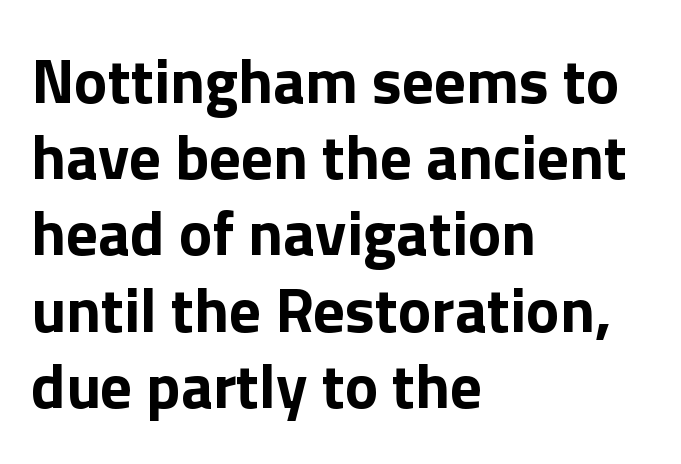
Q: Is the text bold? A: Yes.
Q: Is the text italic (slanted)? A: No, it is upright.
Q: Is the typeface a serif or a sans-serif typeface? A: Sans-serif.
Q: Is the text underlined? A: No.
Q: How is the paragraph aligned? A: Left-aligned.
Q: Is the spacing between letters normal or unusually wide? A: Normal.
Q: Width (condensed, normal, or wide)? A: Normal.
Q: x-height? A: Medium.
Q: Monospaced? A: No.
